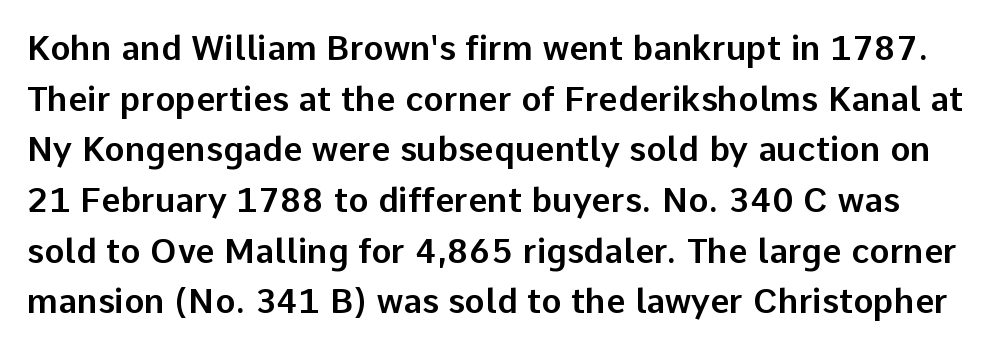
Q: Is the text italic (slanted)? A: No, it is upright.
Q: Is the typeface a serif or a sans-serif typeface? A: Sans-serif.
Q: Is the text underlined? A: No.
Q: Is the spacing between letters normal or unusually wide? A: Normal.
Q: Is the spacing between lines tight, normal or loose? A: Normal.
Q: Width (condensed, normal, or wide)? A: Normal.
Q: Stroke contrast? A: Low.
Q: x-height? A: Medium.
Q: Monospaced? A: No.
